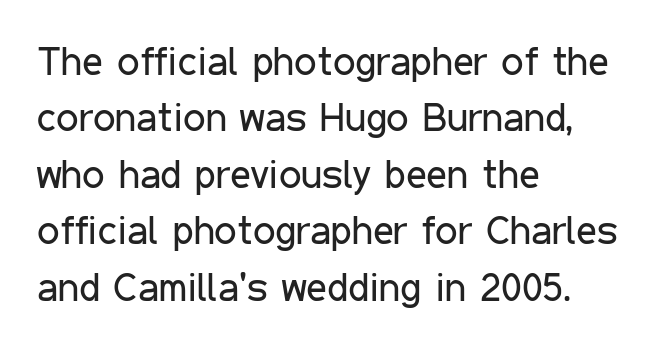
{"serif": "no", "italic": "no", "bold": "no", "weight": "regular", "width": "condensed", "stroke_contrast": "low", "x_height": "medium", "monospaced": "no", "underline": "no", "align": "left", "line_spacing": "normal", "line_spacing_ratio": 1.41, "letter_spacing": "normal", "letter_spacing_em": 0.0, "glyph_px": 40}
